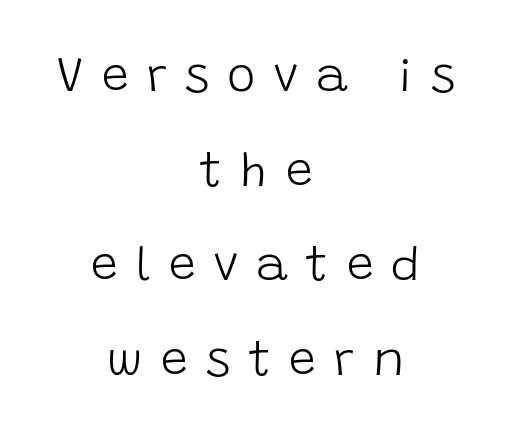
Quick note: not italic, upright. The passage shown is typed in a proportional face where columns would drift. You can tell from the bare stems that sans-serif type was used. Casual observation: everything's sitting right in the middle. Someone cranked the tracking dial way up on this one. Is the type heavy? It reads as light-to-regular instead.
